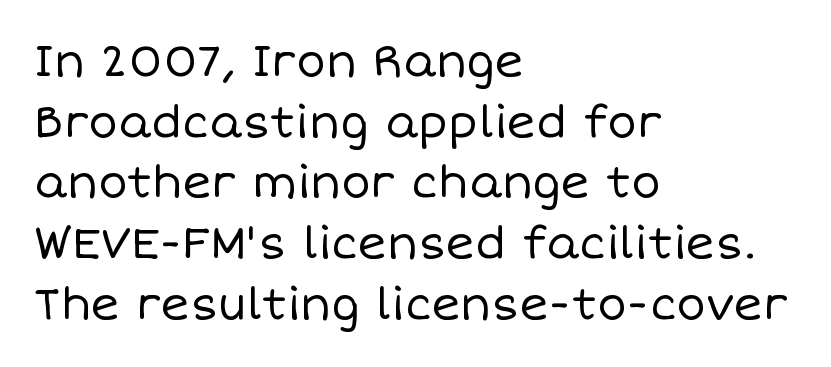
The image shows 44 px regular-weight type, upright; set left-aligned, normal line spacing (1.38x), normal letter spacing, not underlined; low stroke contrast and a large x-height.
